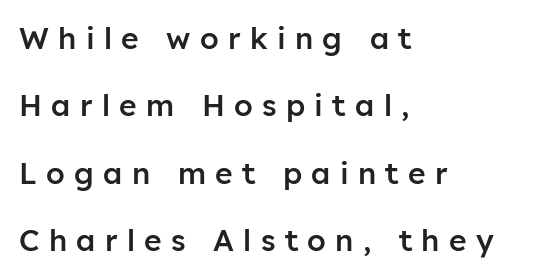
The image shows 30 px semibold sans-serif type, upright; set left-aligned, loose line spacing (2.25x), unusually wide letter spacing (+0.31 em), not underlined; low stroke contrast and a medium x-height.
